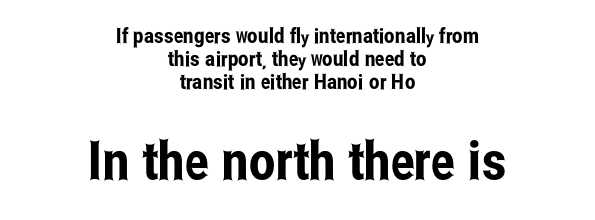
Q: Is the text italic (slanted)? A: No, it is upright.
Q: Is the typeface a serif or a sans-serif typeface? A: Sans-serif.
Q: Is the text underlined? A: No.
Q: How is the paragraph aligned? A: Centered.
Q: Is the spacing between letters normal or unusually wide? A: Normal.
Q: Is the spacing between lines tight, normal or loose? A: Tight.
Q: Which block of text is set in a larger size, the first (top) or the second (bottom)? A: The second (bottom) one.
Q: Width (condensed, normal, or wide)? A: Condensed.
Q: Stroke contrast? A: Low.
Q: x-height? A: Medium.
Q: Monospaced? A: No.
